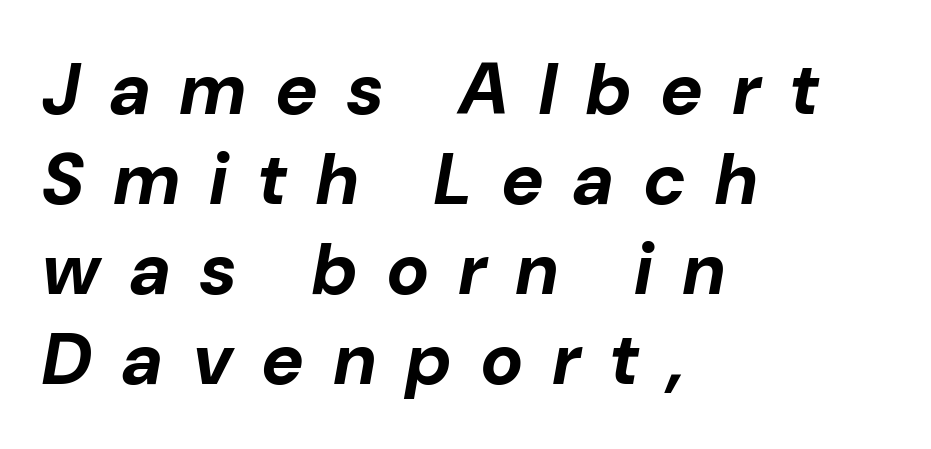
Q: Is the text bold? A: Yes.
Q: Is the text italic (slanted)? A: Yes, it leans right by about 10 degrees.
Q: Is the text underlined? A: No.
Q: How is the paragraph aligned? A: Left-aligned.
Q: Is the spacing between letters normal or unusually wide? A: Unusually wide.
Q: Is the spacing between lines tight, normal or loose? A: Normal.
Q: Width (condensed, normal, or wide)? A: Normal.
Q: Stroke contrast? A: Low.
Q: x-height? A: Medium.
Q: Monospaced? A: No.
